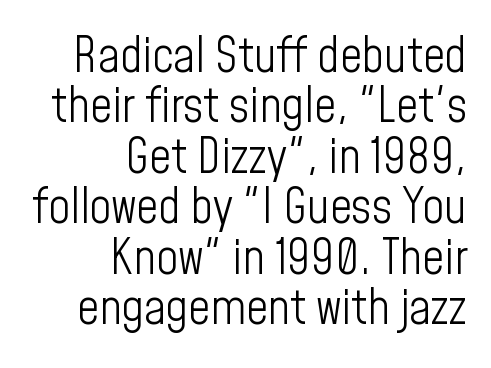
Q: Is the text bold? A: No.
Q: Is the text italic (slanted)? A: No, it is upright.
Q: Is the typeface a serif or a sans-serif typeface? A: Sans-serif.
Q: Is the text underlined? A: No.
Q: How is the paragraph aligned? A: Right-aligned.
Q: Is the spacing between letters normal or unusually wide? A: Normal.
Q: Is the spacing between lines tight, normal or loose? A: Tight.
Q: Width (condensed, normal, or wide)? A: Condensed.
Q: Stroke contrast? A: Low.
Q: x-height? A: Medium.
Q: Monospaced? A: No.
